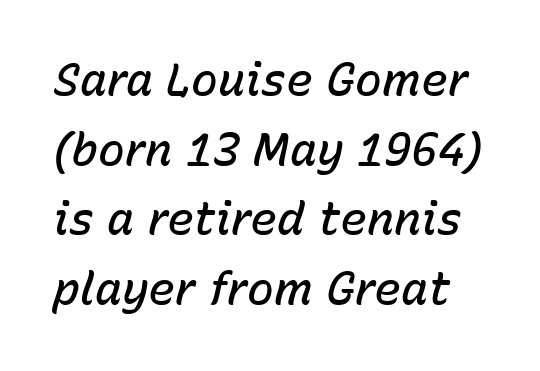
The image shows 45 px semibold type, italic (leaning right); set normal line spacing (1.55x), normal letter spacing, not underlined; low stroke contrast and a medium x-height.
